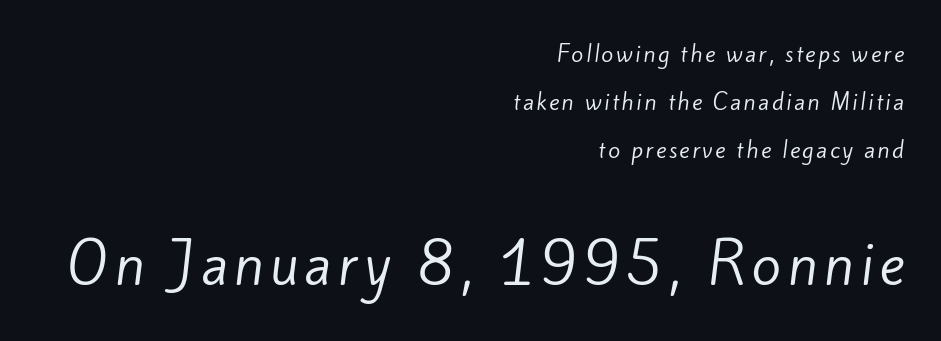
Q: Is the text bold? A: No.
Q: Is the typeface a serif or a sans-serif typeface? A: Sans-serif.
Q: Is the text underlined? A: No.
Q: How is the paragraph aligned? A: Right-aligned.
Q: Is the spacing between lines tight, normal or loose? A: Loose.
Q: Which block of text is set in a larger size, the first (top) or the second (bottom)? A: The second (bottom) one.
Q: Width (condensed, normal, or wide)? A: Normal.
Q: Stroke contrast? A: Low.
Q: x-height? A: Small.
Q: Monospaced? A: No.
